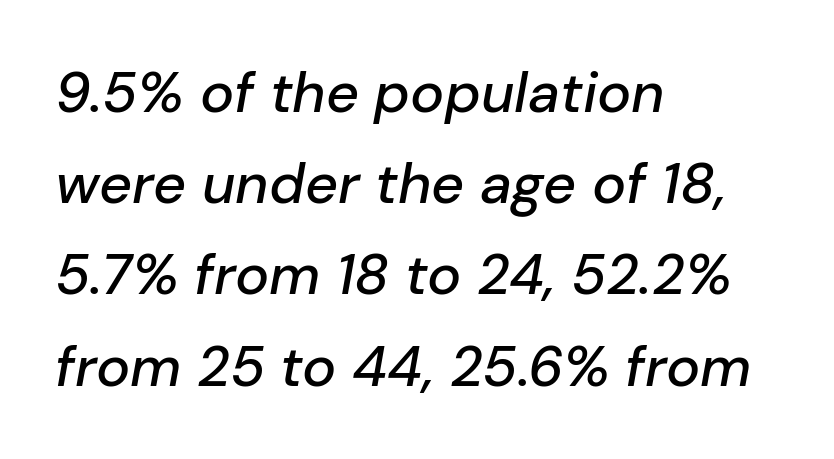
{"italic": "yes", "lean": "right", "slant_degrees": 10, "width": "normal", "stroke_contrast": "low", "x_height": "medium", "monospaced": "no", "underline": "no", "align": "left", "line_spacing": "normal", "line_spacing_ratio": 1.6, "letter_spacing": "normal", "letter_spacing_em": 0.0, "glyph_px": 57}
